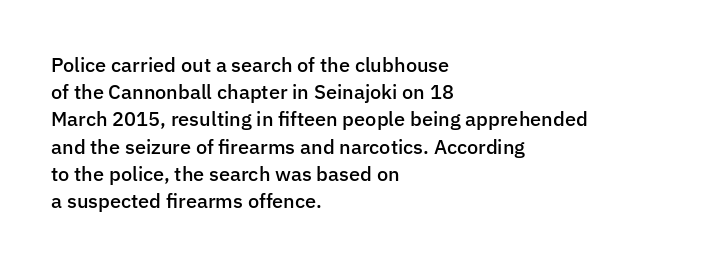
{"italic": "no", "bold": "semi", "underline": "no", "align": "left", "line_spacing": "normal", "line_spacing_ratio": 1.36, "letter_spacing": "normal", "letter_spacing_em": 0.0, "glyph_px": 20}
